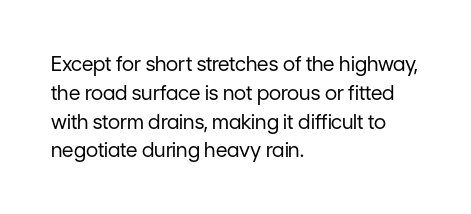
Vertical strokes here are truly vertical. The typesetting does not lean heavy: it is not bold. These lines keep a tight, regular rhythm from letter to letter. Anything drawn beneath the words? Only blank space. The designer left line spacing at the default. Caption: multi-line text, flush left, ragged right.
